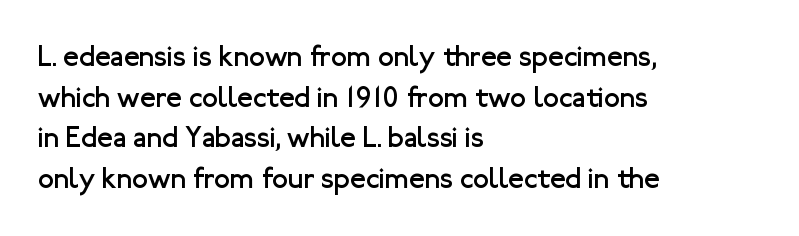
{"serif": "no", "italic": "no", "bold": "no", "weight": "regular", "width": "normal", "stroke_contrast": "low", "x_height": "medium", "monospaced": "no", "underline": "no", "align": "left", "line_spacing": "normal", "line_spacing_ratio": 1.4, "letter_spacing": "normal", "letter_spacing_em": 0.0, "glyph_px": 29}
